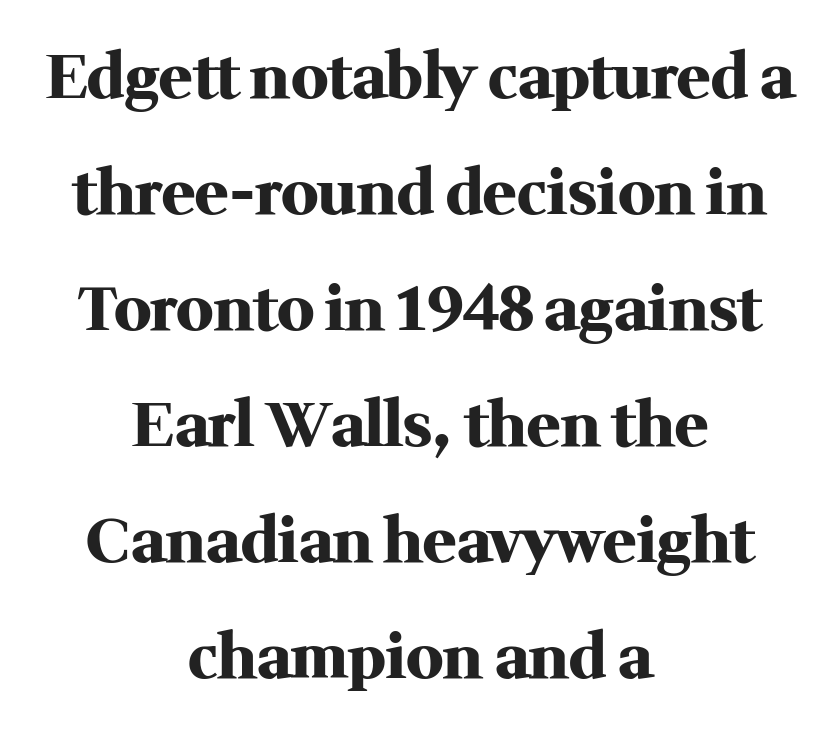
Q: Is the text bold? A: Yes.
Q: Is the text italic (slanted)? A: No, it is upright.
Q: Is the typeface a serif or a sans-serif typeface? A: Serif.
Q: Is the text underlined? A: No.
Q: How is the paragraph aligned? A: Centered.
Q: Is the spacing between letters normal or unusually wide? A: Normal.
Q: Width (condensed, normal, or wide)? A: Normal.
Q: Stroke contrast? A: Medium.
Q: x-height? A: Medium.
Q: Monospaced? A: No.
